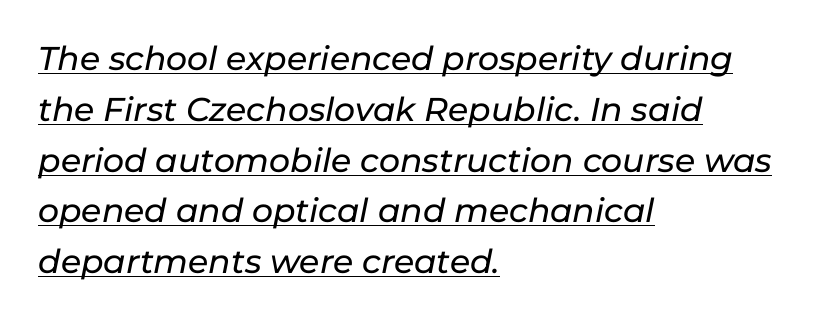
The image shows 33 px text type, italic (leaning right); set left-aligned, normal line spacing (1.54x), normal letter spacing, underlined; low stroke contrast and a medium x-height.
